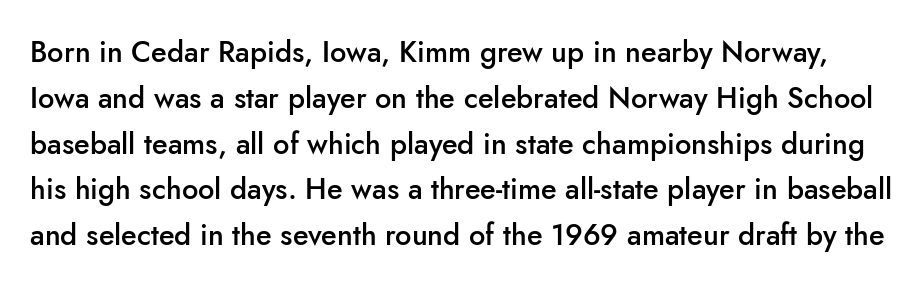
You could not count columns in this text — the font is proportionally spaced. Each letter's strokes conclude bluntly, with no projecting serifs. Honestly, the row spacing looks completely unremarkable. Characters remain perfectly vertical along every line. Letters rest on an invisible, unmarked baseline. Typographic density is moderately raised because the face is semibold.
